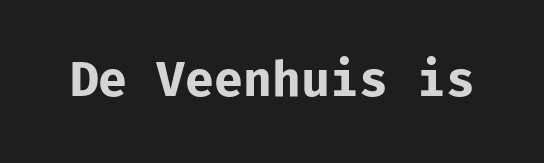
The image shows 47 px bold sans-serif type, upright; set normal letter spacing, not underlined; low stroke contrast and a medium x-height.
